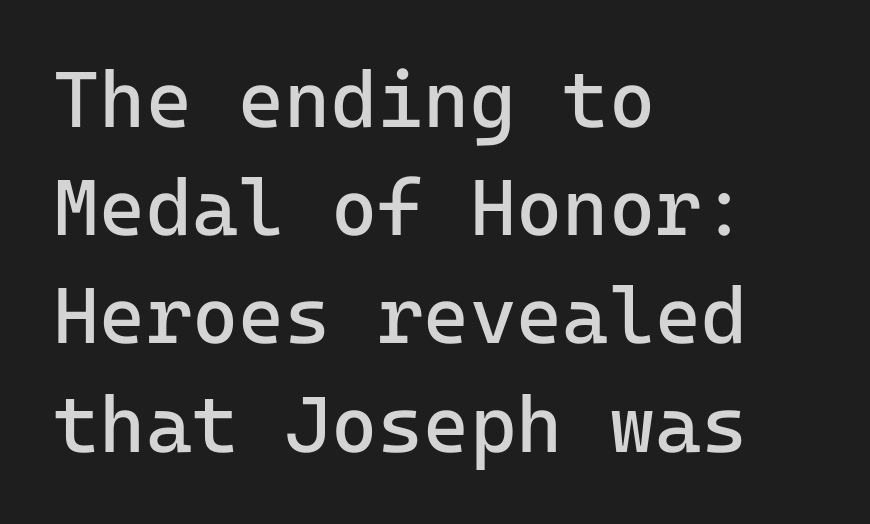
All the whitespace from short lines collects on the right. No word sits above an underline. Posture: straight, roman, zero tilt. Words appear dense and cohesive because spacing is normal. Stroke mass is kept to a normal reading level or below. Look at the bottom of the vertical strokes: they stop flat, with no serifs.
